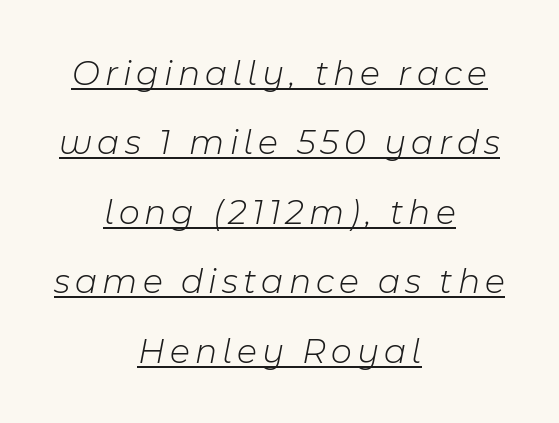
{"italic": "yes", "lean": "right", "slant_degrees": 11, "bold": "no", "weight": "light", "width": "normal", "stroke_contrast": "low", "x_height": "medium", "monospaced": "no", "underline": "yes", "align": "center", "line_spacing": "loose", "line_spacing_ratio": 1.93, "glyph_px": 36}
